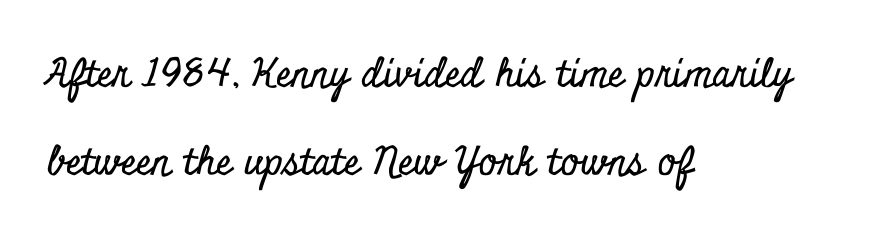
{"serif": "yes", "width": "condensed", "stroke_contrast": "low", "x_height": "small", "monospaced": "no", "underline": "no", "align": "left", "line_spacing": "loose", "line_spacing_ratio": 2.26, "letter_spacing": "normal", "letter_spacing_em": 0.0, "glyph_px": 39}
